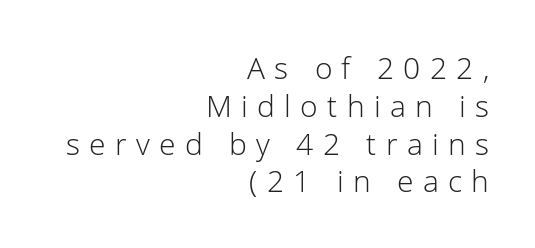
How are the letters spaced? Widely, with obvious added tracking. The typeface chosen for these lines omits serifs. All the whitespace from short lines collects on the left. A quiet, ordinary-to-light weight characterises the typeface. The rows are spaced the way most documents space them.
